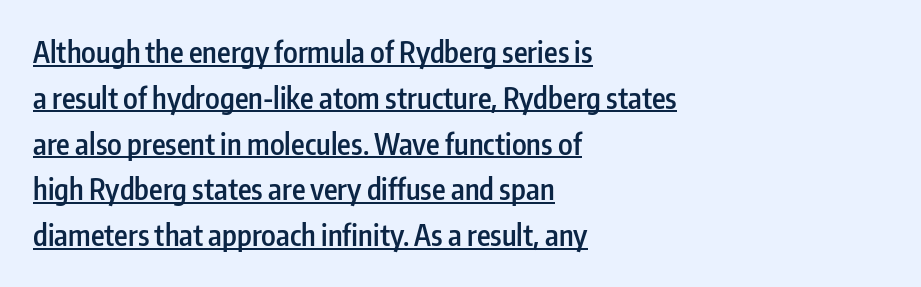
If you measured baseline to baseline, you'd find a middling distance. Here the designer chose a conventional face with non-uniform glyph widths. Its strokes are somewhat broadened, the hallmark of semibold type. The ragged edge is on the right, which tells us the setting is flush left.
